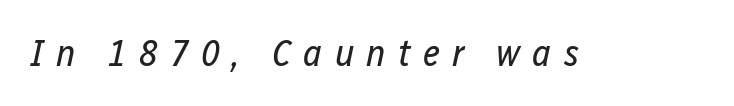
{"italic": "yes", "lean": "right", "slant_degrees": 12, "bold": "no", "weight": "regular", "width": "condensed", "stroke_contrast": "low", "x_height": "medium", "monospaced": "no", "underline": "no", "letter_spacing": "wide", "letter_spacing_em": 0.32, "glyph_px": 38}
